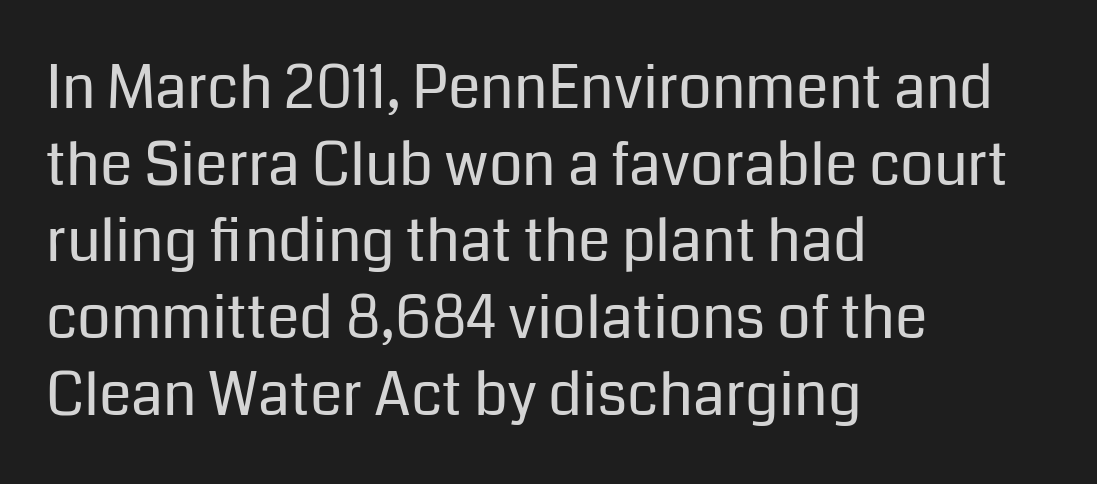
What kind of face is this? One without serifs — a sans. The designer left line spacing at the default. Descenders are the only things crossing below the line. The ragged edge is on the right, which tells us the setting is flush left. Think standard paragraph weight, or any step lighter than that.
